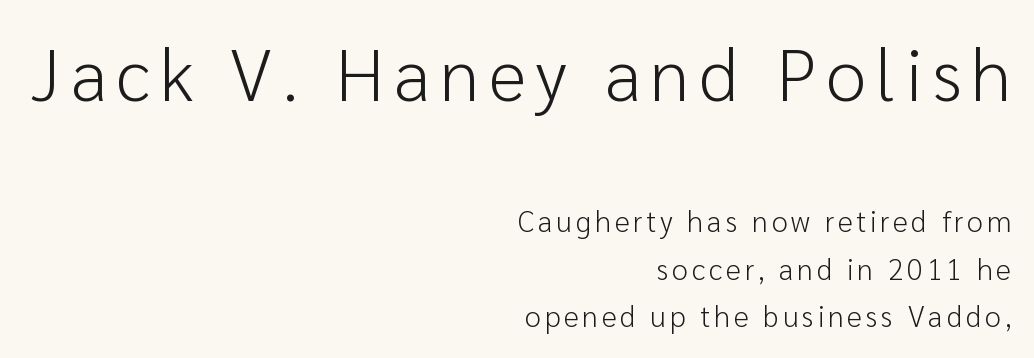
{"serif": "no", "italic": "no", "bold": "no", "weight": "light", "width": "normal", "stroke_contrast": "low", "x_height": "medium", "monospaced": "no", "underline": "no", "align": "right", "line_spacing": "normal", "line_spacing_ratio": 1.64, "larger_block": "first", "size_ratio": 2.52, "glyph_px": 73}
